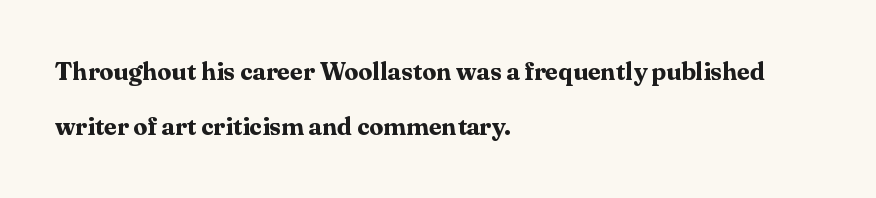
The image shows 25 px bold type, upright; set left-aligned, loose line spacing (2.22x), normal letter spacing, not underlined.
